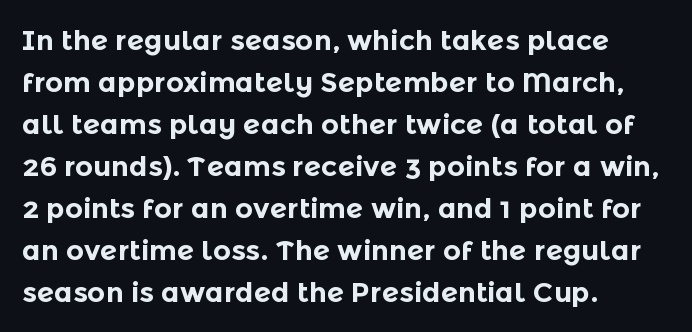
{"serif": "no", "italic": "no", "bold": "yes", "weight": "bold", "width": "normal", "x_height": "medium", "monospaced": "no", "underline": "no", "align": "left", "line_spacing": "normal", "line_spacing_ratio": 1.5, "letter_spacing": "normal", "letter_spacing_em": 0.0, "glyph_px": 28}
